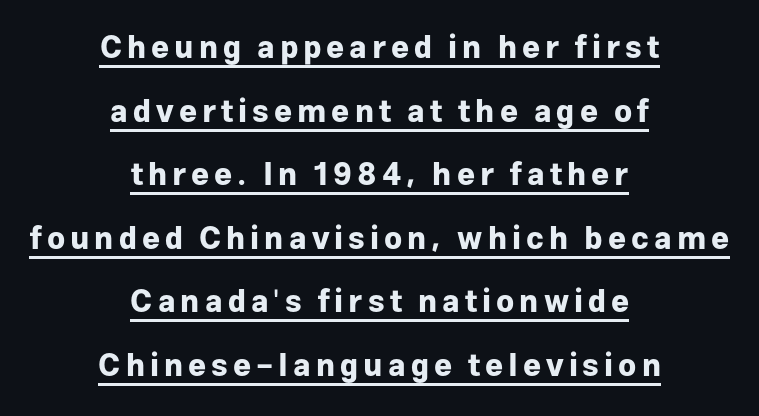
Is this a fixed-width face? No — the glyphs have proportional, varying widths. Visually the block forms a symmetrical silhouette, jagged on both flanks. What weight is shown? A full bold with thick strokes. Notice how a bar underscores the lettering throughout. The type family on display is of the sans-serif kind.
